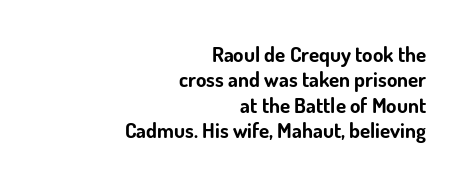
{"italic": "no", "bold": "yes", "underline": "no", "align": "right", "line_spacing_ratio": 1.21, "letter_spacing": "normal", "letter_spacing_em": 0.0, "glyph_px": 21}
